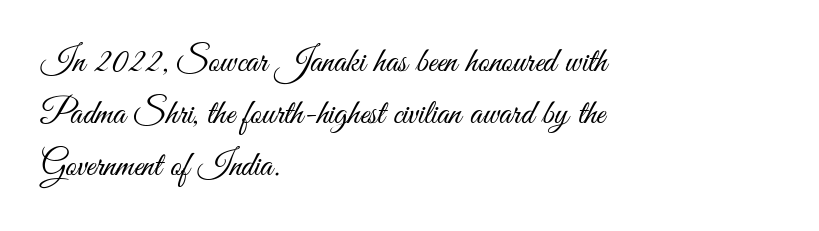
The image shows 35 px light, condensed sans-serif type; set left-aligned, normal line spacing (1.49x), normal letter spacing, not underlined; medium stroke contrast and a small x-height.
